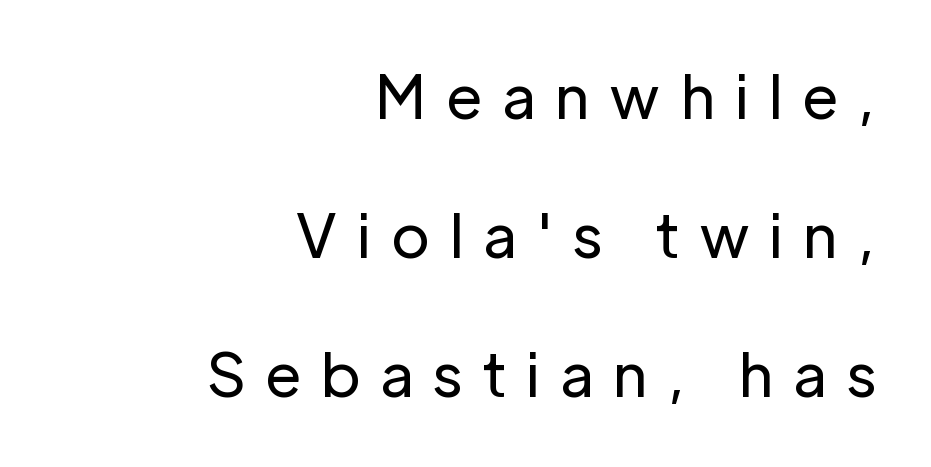
The image shows 59 px regular-weight sans-serif type, upright; set right-aligned, loose line spacing (2.36x), unusually wide letter spacing (+0.33 em), not underlined; low stroke contrast and a medium x-height.
